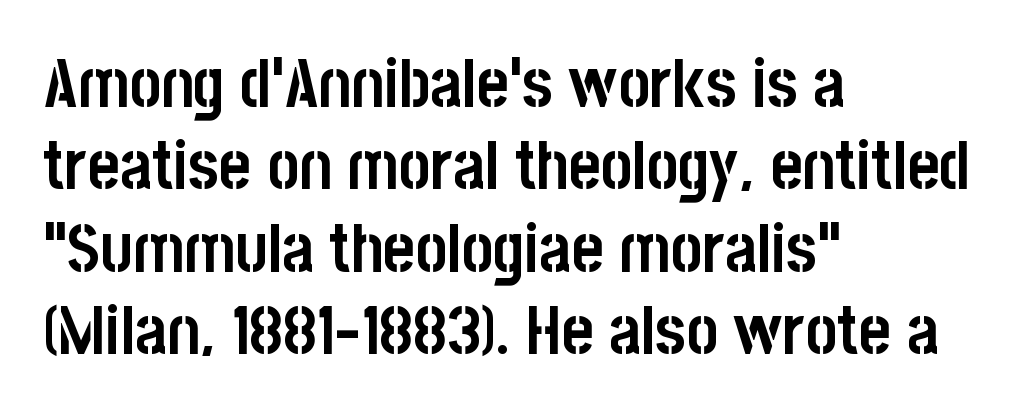
Q: Is the text bold? A: Yes.
Q: Is the text italic (slanted)? A: No, it is upright.
Q: Is the typeface a serif or a sans-serif typeface? A: Sans-serif.
Q: Is the text underlined? A: No.
Q: How is the paragraph aligned? A: Left-aligned.
Q: Is the spacing between letters normal or unusually wide? A: Normal.
Q: Width (condensed, normal, or wide)? A: Condensed.
Q: Stroke contrast? A: Low.
Q: x-height? A: Large.
Q: Monospaced? A: No.
